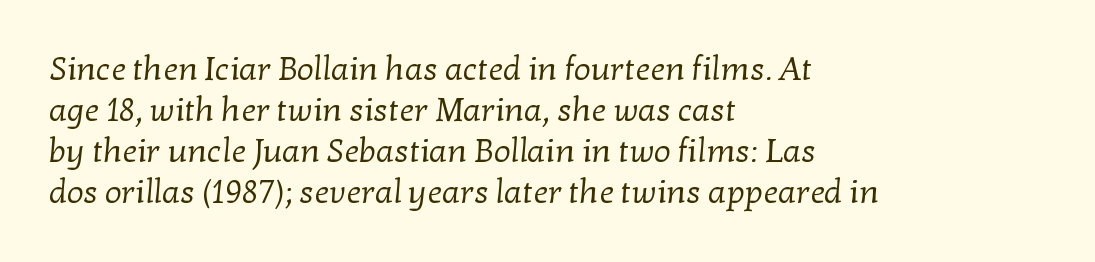
Q: Is the text bold? A: No.
Q: Is the typeface a serif or a sans-serif typeface? A: Serif.
Q: Is the text underlined? A: No.
Q: How is the paragraph aligned? A: Left-aligned.
Q: Is the spacing between letters normal or unusually wide? A: Normal.
Q: Width (condensed, normal, or wide)? A: Normal.
Q: Stroke contrast? A: Low.
Q: x-height? A: Medium.
Q: Monospaced? A: No.
